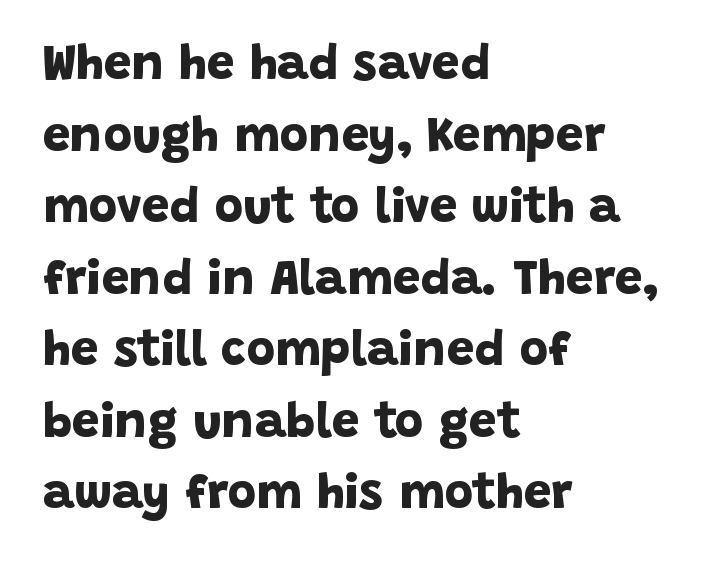
The passage shown has conventional tracking throughout. This sample has the flowing, uneven cadence of proportional lettering. The zone under the glyphs is completely vacant. All the whitespace from short lines collects on the right.
